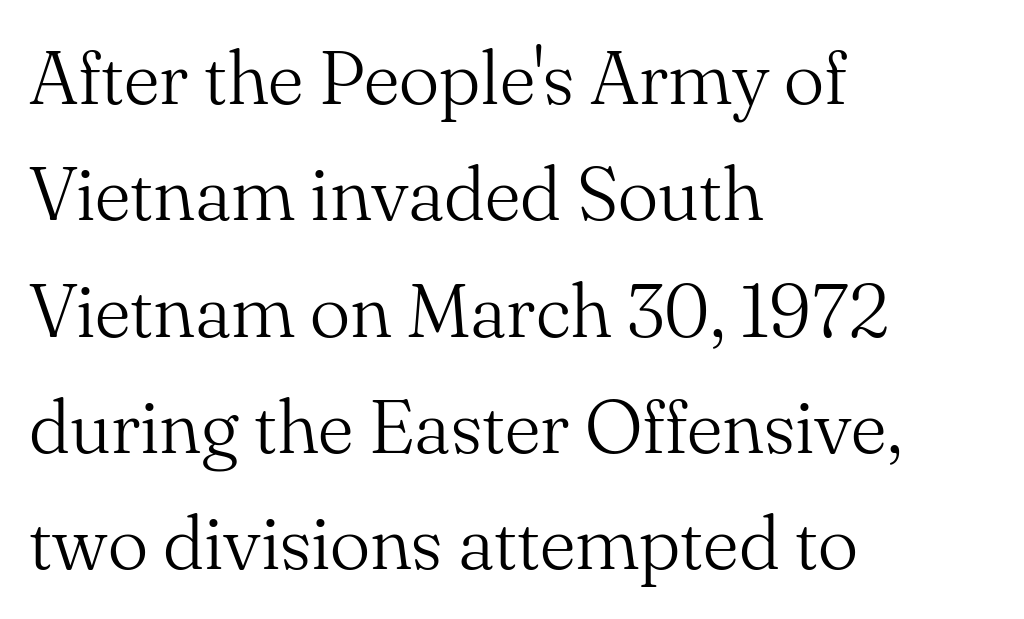
{"serif": "yes", "italic": "no", "bold": "no", "weight": "light", "width": "normal", "stroke_contrast": "medium", "x_height": "small", "monospaced": "no", "underline": "no", "align": "left", "line_spacing": "normal", "line_spacing_ratio": 1.53, "letter_spacing": "normal", "letter_spacing_em": 0.0, "glyph_px": 76}
